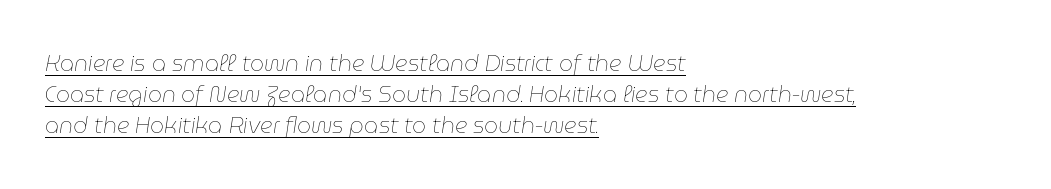
{"italic": "yes", "lean": "right", "slant_degrees": 9, "bold": "no", "underline": "yes", "align": "left", "line_spacing": "normal", "line_spacing_ratio": 1.42, "letter_spacing": "normal", "letter_spacing_em": 0.0, "glyph_px": 22}
